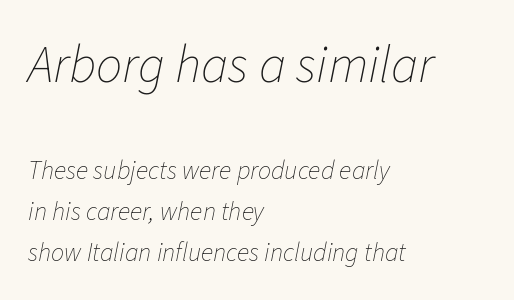
The image shows 52 px thin type, italic (leaning right); set left-aligned, normal line spacing (1.58x), normal letter spacing, not underlined; the first (top) block is 2.0x larger; low stroke contrast and a medium x-height.
